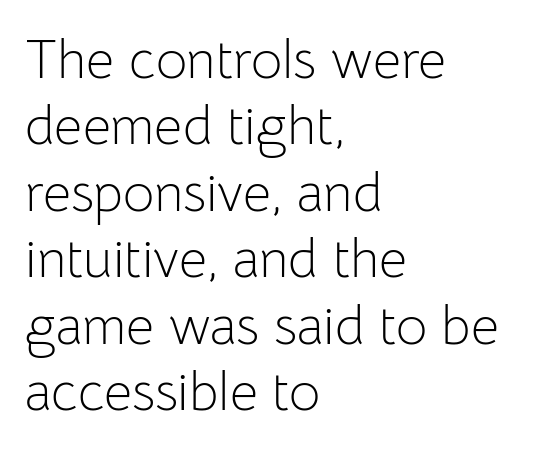
Reading down the block, your eye returns to a fixed left position each line. Descenders are the only things crossing below the line. The passage shown has conventional tracking throughout. Think of a printed novel: that variable character pitch is what you see here. The rendering shows plain stroke endings on the letterforms — a sans-serif design.
